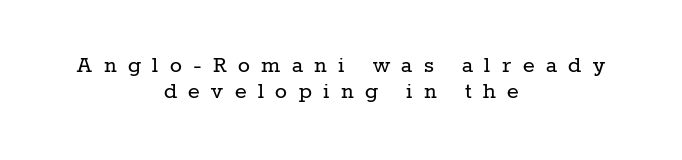
Glance below the letters and you will spot only blank space. The lettering holds an erect, upright posture throughout. Visually the block forms a symmetrical silhouette, jagged on both flanks. Very little white space separates one row of letters from the next. There is plenty of visible air inserted between adjacent glyphs.
